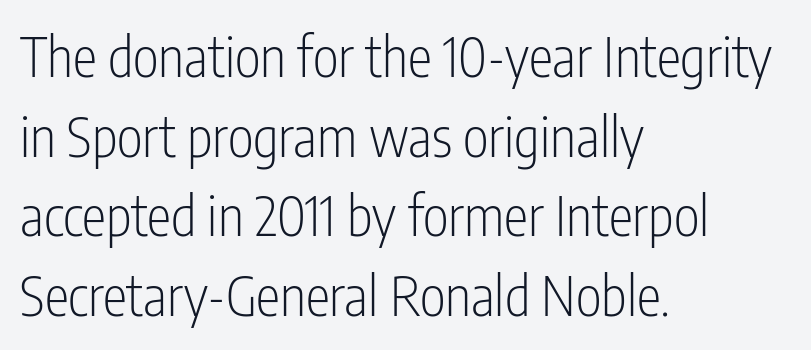
{"serif": "no", "italic": "no", "bold": "no", "weight": "light", "width": "condensed", "stroke_contrast": "low", "x_height": "medium", "monospaced": "no", "underline": "no", "align": "left", "line_spacing": "normal", "line_spacing_ratio": 1.45, "letter_spacing": "normal", "letter_spacing_em": 0.0, "glyph_px": 55}
